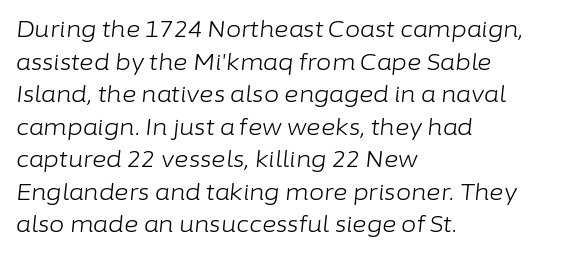
{"italic": "yes", "lean": "right", "slant_degrees": 6, "bold": "no", "underline": "no", "align": "left", "line_spacing": "normal", "line_spacing_ratio": 1.48, "letter_spacing": "normal", "letter_spacing_em": 0.0, "glyph_px": 22}
